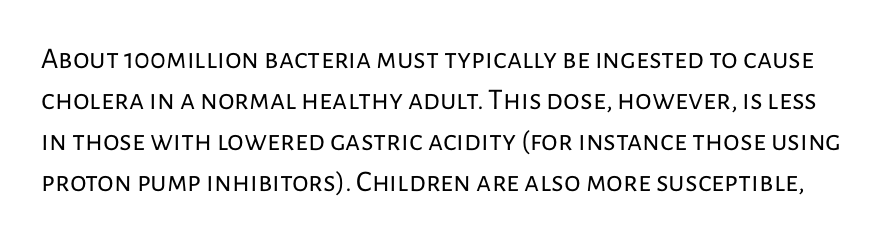
Q: Is the text bold? A: No.
Q: Is the text italic (slanted)? A: No, it is upright.
Q: Is the typeface a serif or a sans-serif typeface? A: Sans-serif.
Q: Is the text underlined? A: No.
Q: Is the spacing between letters normal or unusually wide? A: Normal.
Q: Is the spacing between lines tight, normal or loose? A: Normal.
Q: Width (condensed, normal, or wide)? A: Normal.
Q: Stroke contrast? A: Low.
Q: x-height? A: Medium.
Q: Monospaced? A: No.
